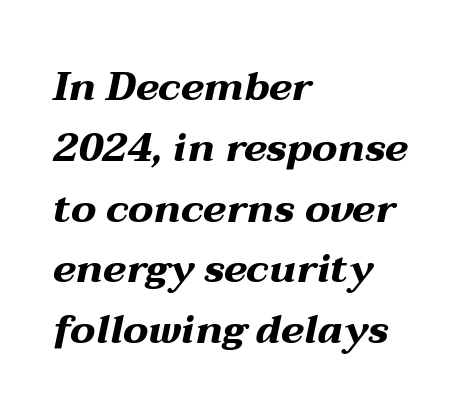
Q: Is the text bold? A: Yes.
Q: Is the text italic (slanted)? A: Yes, it leans right by about 12 degrees.
Q: Is the text underlined? A: No.
Q: How is the paragraph aligned? A: Left-aligned.
Q: Is the spacing between letters normal or unusually wide? A: Normal.
Q: Is the spacing between lines tight, normal or loose? A: Normal.
Q: Width (condensed, normal, or wide)? A: Wide.
Q: Stroke contrast? A: Medium.
Q: x-height? A: Medium.
Q: Monospaced? A: No.
